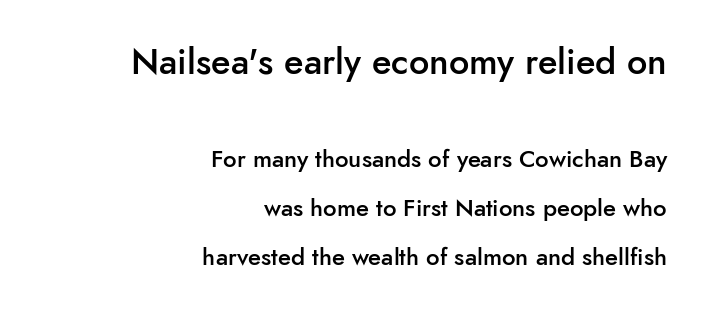
Q: Is the text bold? A: Semi-bold.
Q: Is the text italic (slanted)? A: No, it is upright.
Q: Is the typeface a serif or a sans-serif typeface? A: Sans-serif.
Q: Is the text underlined? A: No.
Q: How is the paragraph aligned? A: Right-aligned.
Q: Is the spacing between letters normal or unusually wide? A: Normal.
Q: Is the spacing between lines tight, normal or loose? A: Loose.
Q: Which block of text is set in a larger size, the first (top) or the second (bottom)? A: The first (top) one.
Q: Width (condensed, normal, or wide)? A: Normal.
Q: Stroke contrast? A: Low.
Q: x-height? A: Small.
Q: Monospaced? A: No.
